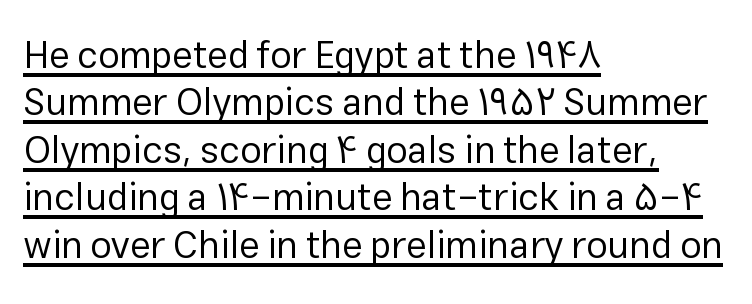
{"serif": "no", "italic": "no", "bold": "no", "weight": "regular", "width": "normal", "stroke_contrast": "low", "x_height": "medium", "monospaced": "no", "underline": "yes", "align": "left", "line_spacing": "normal", "line_spacing_ratio": 1.25, "letter_spacing": "normal", "letter_spacing_em": 0.0, "glyph_px": 38}
